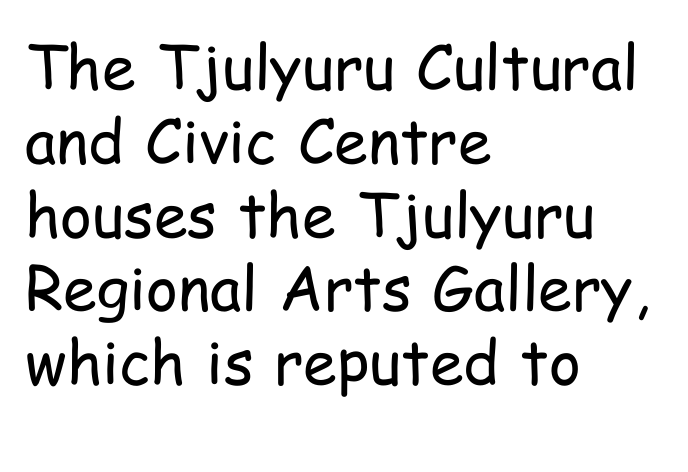
Q: Is the text bold? A: No.
Q: Is the text italic (slanted)? A: No, it is upright.
Q: Is the typeface a serif or a sans-serif typeface? A: Sans-serif.
Q: Is the text underlined? A: No.
Q: How is the paragraph aligned? A: Left-aligned.
Q: Is the spacing between letters normal or unusually wide? A: Normal.
Q: Width (condensed, normal, or wide)? A: Condensed.
Q: Stroke contrast? A: Low.
Q: x-height? A: Medium.
Q: Monospaced? A: No.
